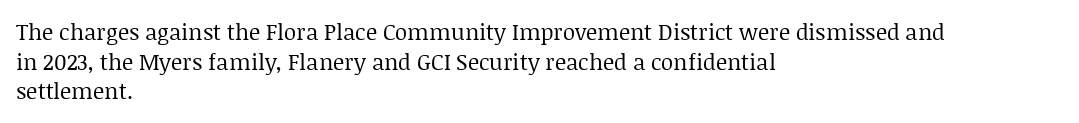
Unmarked baselines from the first word to the last. The designer left line spacing at the default. The rendering anchors every line to the left-hand side. The gaps between neighbouring characters are ordinary and unremarkable. The type sits square on the baseline with zero lean.
